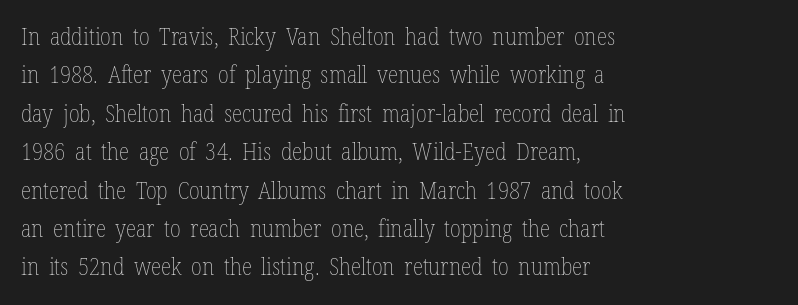
Plain, unruled lines of type. No heavy texture on the line: the type isn't bold. Look at the tracking — it's just the regular setting, nothing added. The axis of the letterforms is exactly vertical. The rows are spaced the way most documents space them.
